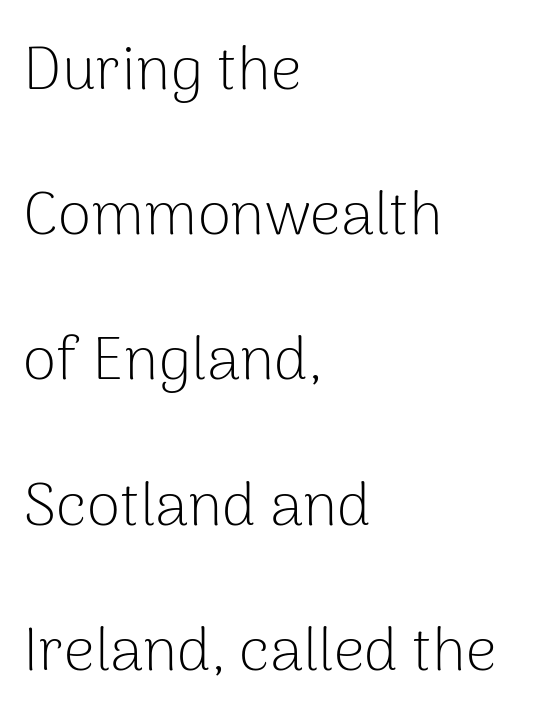
Q: Is the text bold? A: No.
Q: Is the text italic (slanted)? A: No, it is upright.
Q: Is the typeface a serif or a sans-serif typeface? A: Sans-serif.
Q: Is the text underlined? A: No.
Q: How is the paragraph aligned? A: Left-aligned.
Q: Is the spacing between letters normal or unusually wide? A: Normal.
Q: Is the spacing between lines tight, normal or loose? A: Loose.
Q: Width (condensed, normal, or wide)? A: Normal.
Q: Stroke contrast? A: Low.
Q: x-height? A: Medium.
Q: Monospaced? A: No.
